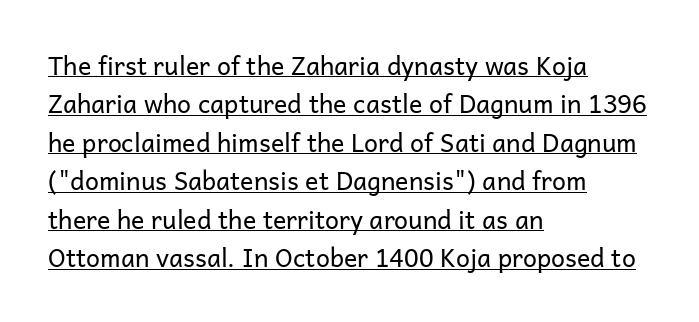
Casual observation: everything's shoved over to the left. Rows of type keep a routine distance in the vertical direction. Is this a heavy cut? Hardly; it is regular or lighter. These characters rest on top of a visible drawn line.
